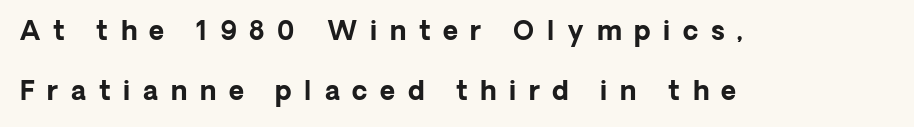
Do the letters lean? They stand straight. What's the leading like? Stretched, with rows far apart. The words here are not underlined. Teacher's note: observe the even left margin — that is flush-left alignment. The letterforms stand isolated, each surrounded by extra space.
